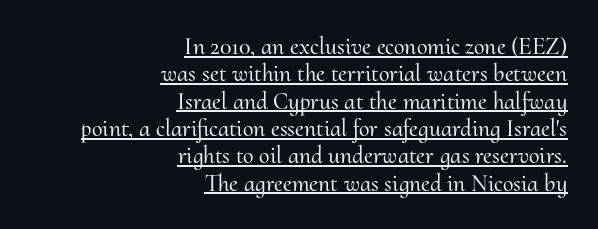
Vertically, the passage feels compressed, each row crowding the next. The axis of the letterforms is exactly vertical. The setting favours the right margin, as signatures and pull-quotes sometimes do. Compared with typical body copy, the letter spacing here is the same.
